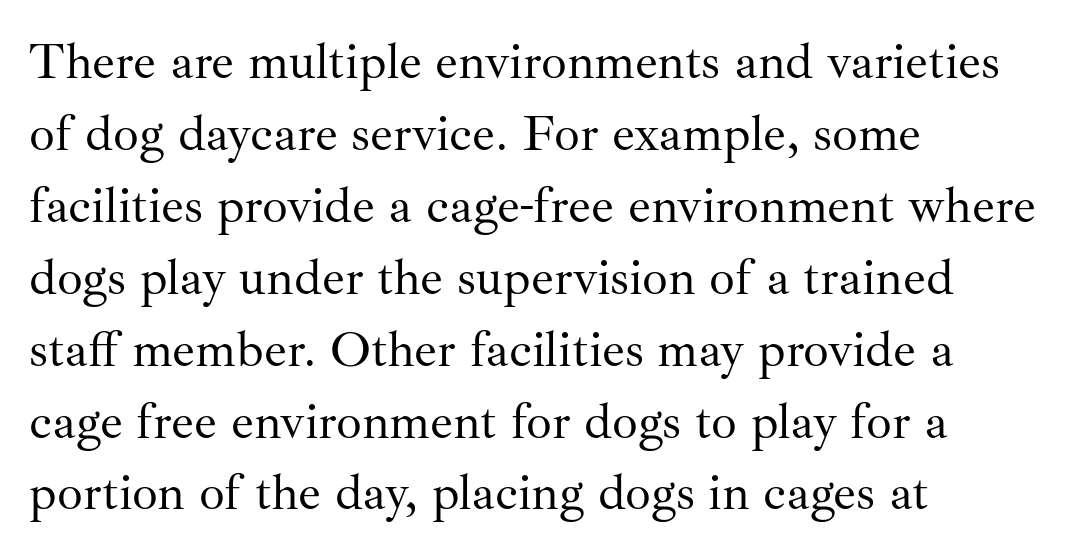
The letters stand upright; this is a roman face. Beneath every word, the page is bare. The weight tops out at a normal text grade. Each letter's strokes conclude with small projecting serifs. Line spacing here is normal. The setting favours the left margin, as ordinary paragraphs usually do.
